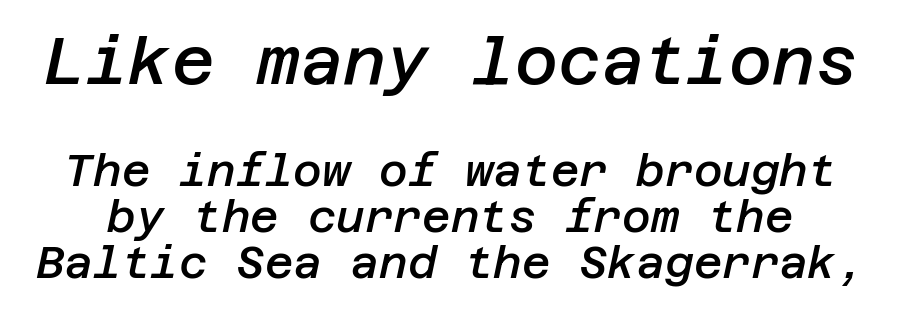
When letters slant like this, we call the style italic. The letters sit at their default tracking, neither squeezed nor spread. These lines huddle together more closely than default settings would place them. How heavy is the stroke? Medium-heavy — a semibold, shy of bold.
